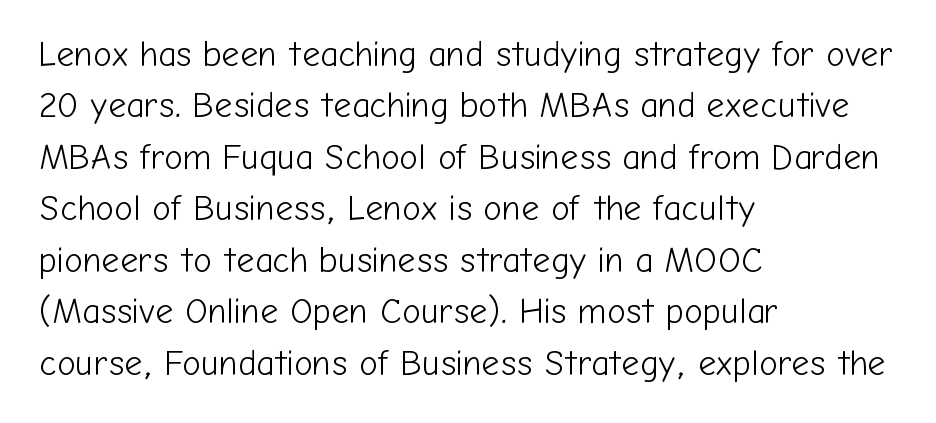
{"serif": "no", "italic": "no", "bold": "no", "weight": "light", "width": "normal", "stroke_contrast": "low", "x_height": "medium", "monospaced": "no", "underline": "no", "align": "left", "line_spacing": "normal", "line_spacing_ratio": 1.47, "letter_spacing": "normal", "letter_spacing_em": 0.0, "glyph_px": 35}
